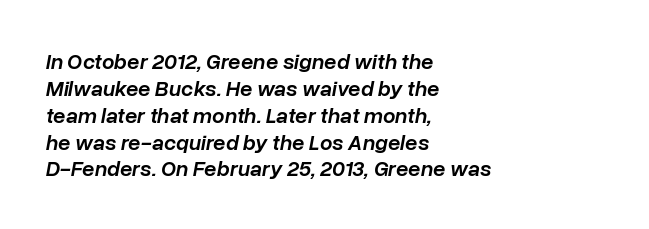
The image shows 22 px text type, italic (leaning right); set left-aligned, line spacing 1.22x, normal letter spacing, not underlined.
